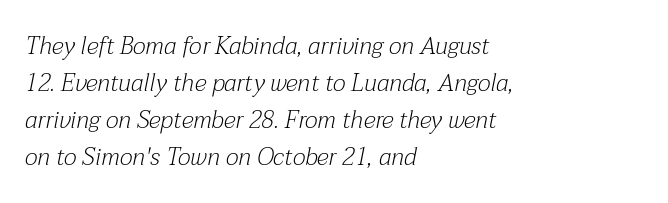
The image shows 24 px text type, italic (leaning right); set left-aligned, normal line spacing (1.54x), normal letter spacing, not underlined.
